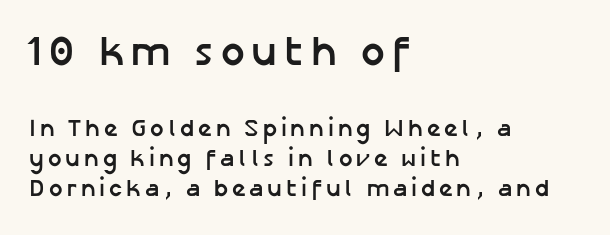
The image shows 42 px semibold sans-serif type, upright; set left-aligned, normal line spacing (1.25x), not underlined; the first (top) block is 1.75x larger; low stroke contrast and a medium x-height.
